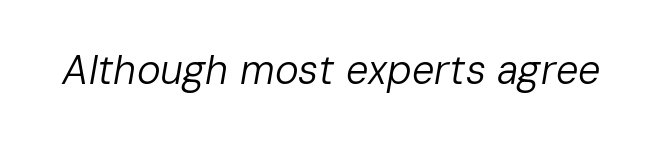
{"italic": "yes", "lean": "right", "slant_degrees": 10, "bold": "no", "weight": "regular", "width": "normal", "stroke_contrast": "low", "x_height": "medium", "monospaced": "no", "underline": "no", "letter_spacing": "normal", "letter_spacing_em": 0.0, "glyph_px": 40}
